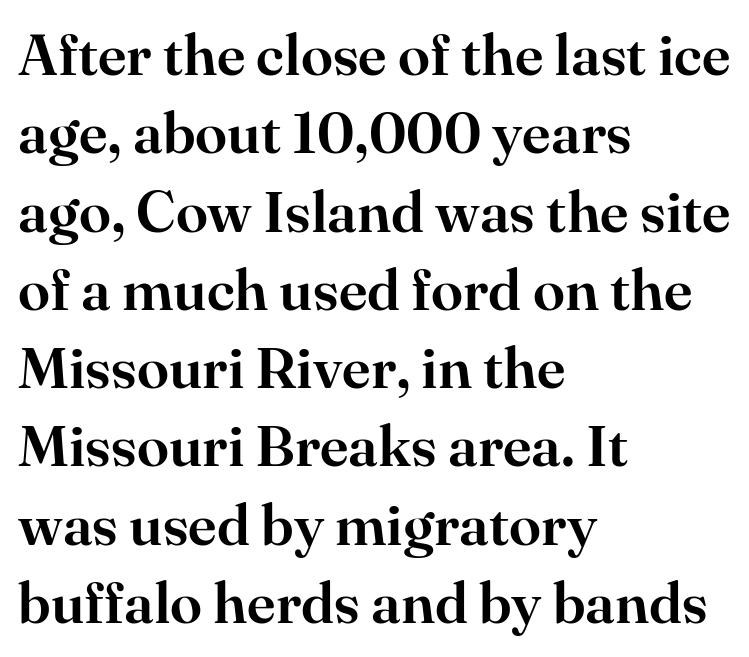
{"serif": "yes", "italic": "no", "width": "normal", "stroke_contrast": "high", "x_height": "small", "monospaced": "no", "underline": "no", "align": "left", "line_spacing": "normal", "line_spacing_ratio": 1.35, "letter_spacing": "normal", "letter_spacing_em": 0.0, "glyph_px": 58}
